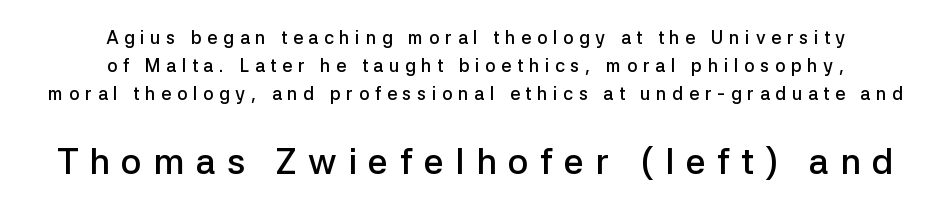
{"serif": "no", "italic": "no", "bold": "semi", "weight": "semibold", "width": "normal", "stroke_contrast": "low", "x_height": "medium", "monospaced": "no", "underline": "no", "align": "center", "line_spacing": "normal", "line_spacing_ratio": 1.56, "letter_spacing": "wide", "letter_spacing_em": 0.31, "larger_block": "second", "size_ratio": 2.0, "glyph_px": 36}
